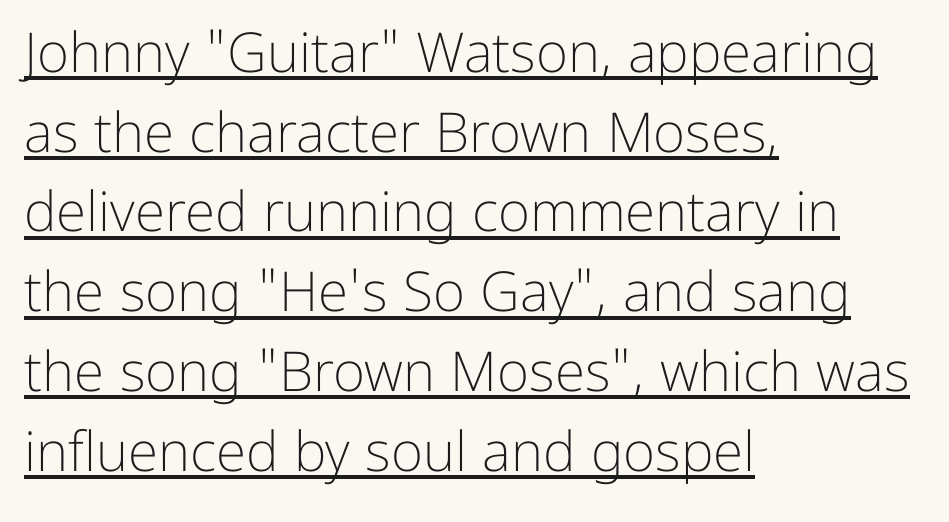
{"serif": "no", "italic": "no", "bold": "no", "weight": "light", "width": "normal", "stroke_contrast": "low", "x_height": "medium", "monospaced": "no", "underline": "yes", "align": "left", "line_spacing": "normal", "line_spacing_ratio": 1.45, "letter_spacing": "normal", "letter_spacing_em": 0.0, "glyph_px": 55}
